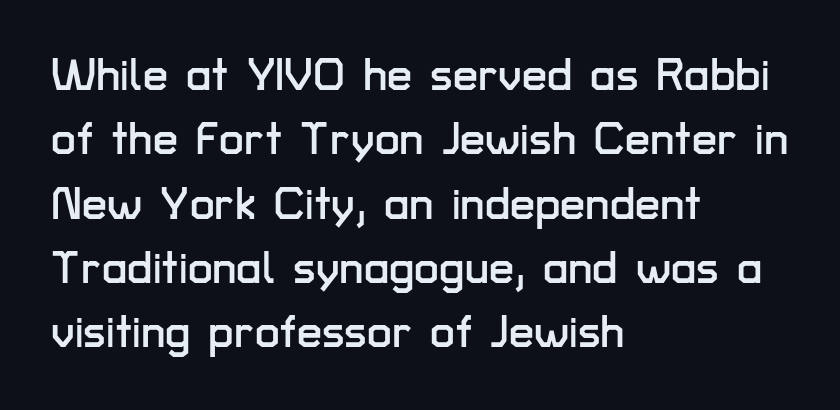
The image shows 45 px sans-serif type, upright; set left-aligned, normal line spacing (1.43x), normal letter spacing, not underlined; low stroke contrast and a medium x-height.
